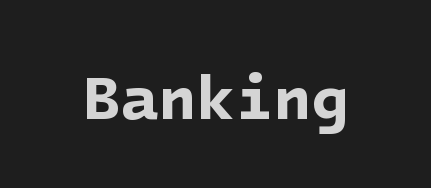
Q: Is the text bold? A: Yes.
Q: Is the typeface a serif or a sans-serif typeface? A: Sans-serif.
Q: Is the text underlined? A: No.
Q: Is the spacing between letters normal or unusually wide? A: Normal.
Q: Width (condensed, normal, or wide)? A: Normal.
Q: Stroke contrast? A: Low.
Q: x-height? A: Medium.
